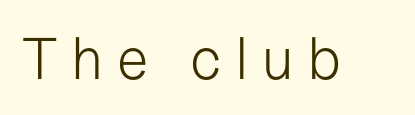
{"serif": "no", "italic": "no", "bold": "no", "weight": "light", "width": "normal", "stroke_contrast": "low", "x_height": "medium", "monospaced": "no", "underline": "no", "letter_spacing": "wide", "letter_spacing_em": 0.23, "glyph_px": 59}
